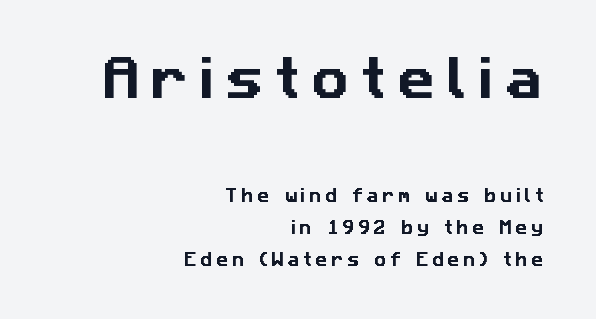
The image shows 46 px sans-serif type; set right-aligned, loose line spacing (2.14x), unusually wide letter spacing (+0.25 em), not underlined; the first (top) block is 3.07x larger; low stroke contrast and a medium x-height.
